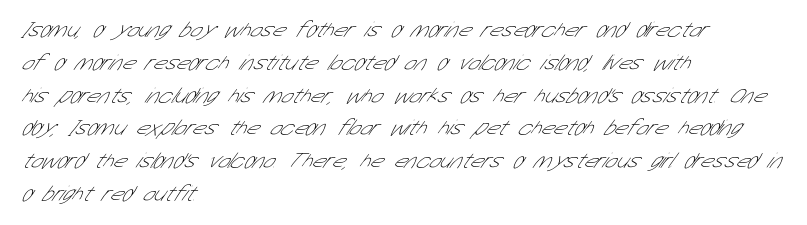
Q: Is the text bold? A: No.
Q: Is the text underlined? A: No.
Q: How is the paragraph aligned? A: Left-aligned.
Q: Is the spacing between letters normal or unusually wide? A: Normal.
Q: Is the spacing between lines tight, normal or loose? A: Normal.
